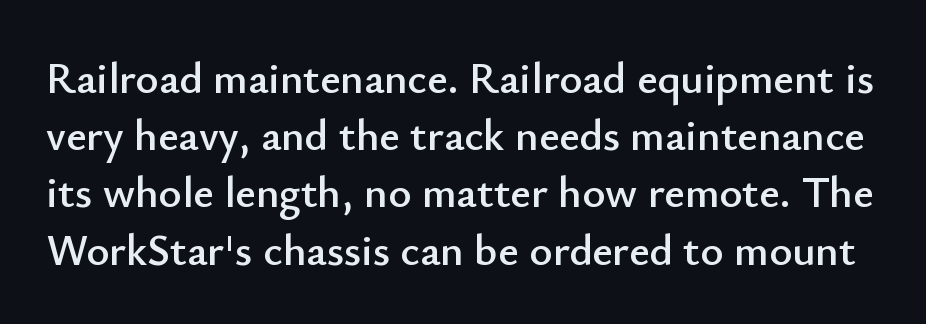
{"serif": "no", "italic": "no", "width": "normal", "stroke_contrast": "low", "x_height": "small", "monospaced": "no", "underline": "no", "line_spacing": "normal", "line_spacing_ratio": 1.3, "letter_spacing": "normal", "letter_spacing_em": 0.0, "glyph_px": 44}
